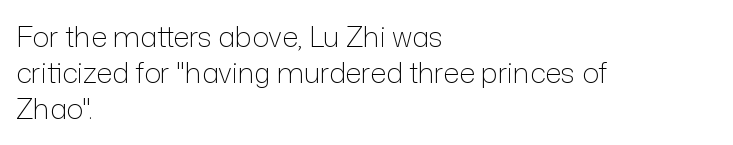
The image shows 28 px light sans-serif type, upright; set left-aligned, normal line spacing (1.29x), normal letter spacing, not underlined; low stroke contrast and a medium x-height.
